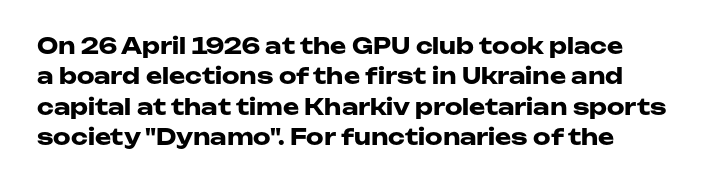
{"italic": "no", "bold": "yes", "underline": "no", "align": "left", "line_spacing": "normal", "line_spacing_ratio": 1.38, "letter_spacing": "normal", "letter_spacing_em": 0.0, "glyph_px": 22}
